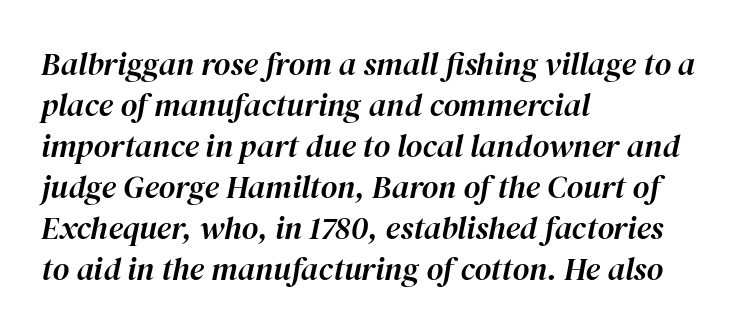
{"italic": "yes", "lean": "right", "slant_degrees": 12, "width": "normal", "stroke_contrast": "high", "x_height": "medium", "monospaced": "no", "underline": "no", "align": "left", "line_spacing": "normal", "line_spacing_ratio": 1.28, "letter_spacing": "normal", "letter_spacing_em": 0.0, "glyph_px": 32}
